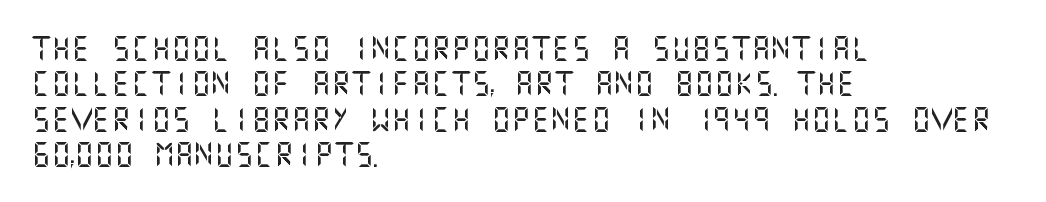
The image shows 25 px text type, upright; set left-aligned, normal line spacing (1.42x), normal letter spacing, not underlined.
